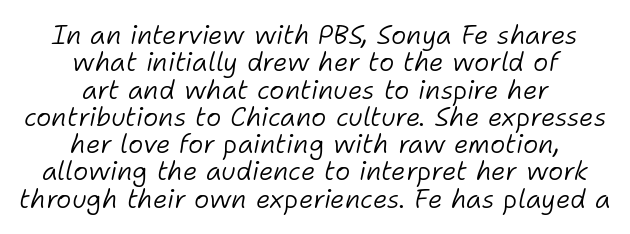
{"italic": "yes", "lean": "right", "slant_degrees": 11, "bold": "no", "underline": "no", "align": "center", "line_spacing": "tight", "line_spacing_ratio": 1.05, "letter_spacing": "normal", "letter_spacing_em": 0.0, "glyph_px": 26}
